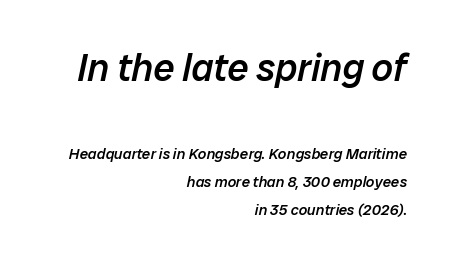
{"italic": "yes", "lean": "right", "slant_degrees": 12, "bold": "semi", "weight": "semibold", "width": "normal", "stroke_contrast": "low", "x_height": "medium", "monospaced": "no", "underline": "no", "align": "right", "line_spacing_ratio": 1.86, "letter_spacing": "normal", "letter_spacing_em": 0.0, "larger_block": "first", "size_ratio": 2.53, "glyph_px": 38}
